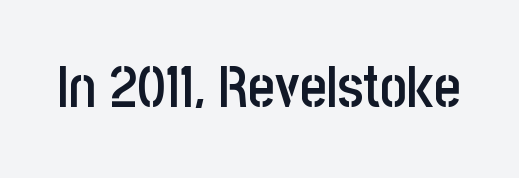
{"serif": "no", "italic": "no", "bold": "semi", "weight": "semibold", "width": "condensed", "stroke_contrast": "low", "x_height": "large", "monospaced": "no", "underline": "no", "letter_spacing": "normal", "letter_spacing_em": 0.0, "glyph_px": 57}
